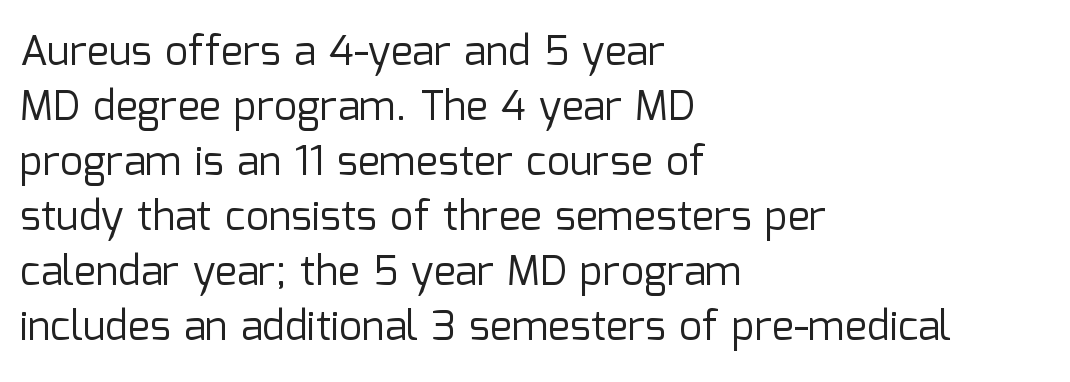
Q: Is the text bold? A: No.
Q: Is the text italic (slanted)? A: No, it is upright.
Q: Is the typeface a serif or a sans-serif typeface? A: Sans-serif.
Q: Is the text underlined? A: No.
Q: How is the paragraph aligned? A: Left-aligned.
Q: Is the spacing between letters normal or unusually wide? A: Normal.
Q: Is the spacing between lines tight, normal or loose? A: Normal.
Q: Width (condensed, normal, or wide)? A: Normal.
Q: Stroke contrast? A: Low.
Q: x-height? A: Medium.
Q: Monospaced? A: No.
